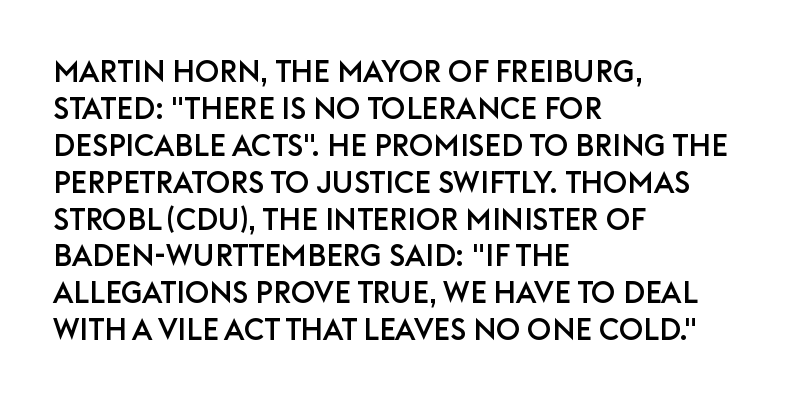
No extra tracking has been applied to these lines. You could not count columns in this text — the font is proportionally spaced. Quick note: not italic, upright. The typeface chosen for these lines omits serifs.
